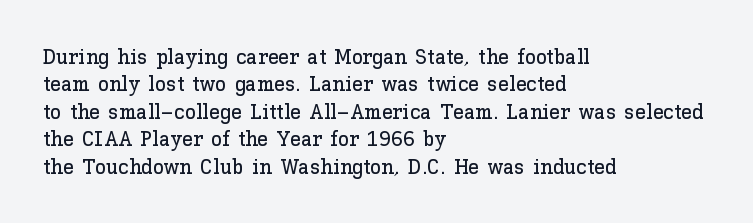
Letter spacing: default. Words float on clear page, feet unadorned. Every stem runs plumb, perpendicular to the baseline. Is there much room between lines? A standard amount, neither cramped nor airy. Reading down the block, your eye returns to a fixed left position each line.
